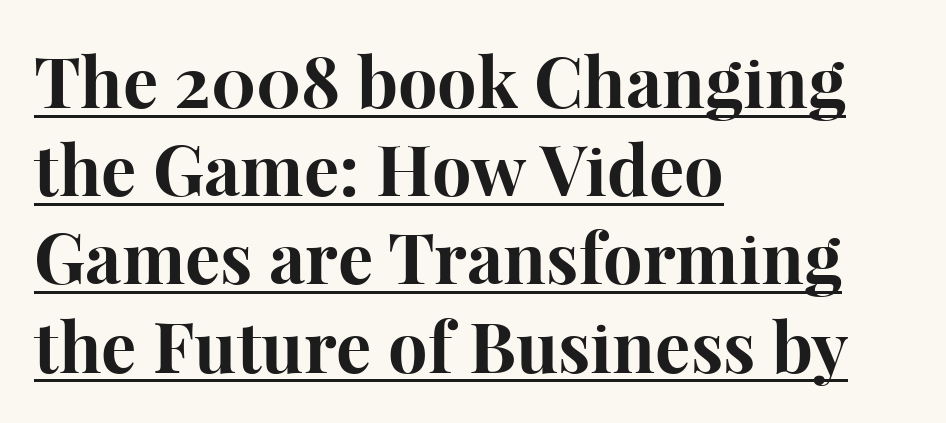
Q: Is the text bold? A: Yes.
Q: Is the text italic (slanted)? A: No, it is upright.
Q: Is the typeface a serif or a sans-serif typeface? A: Serif.
Q: Is the text underlined? A: Yes.
Q: How is the paragraph aligned? A: Left-aligned.
Q: Is the spacing between letters normal or unusually wide? A: Normal.
Q: Is the spacing between lines tight, normal or loose? A: Normal.
Q: Width (condensed, normal, or wide)? A: Normal.
Q: Stroke contrast? A: High.
Q: x-height? A: Medium.
Q: Monospaced? A: No.
